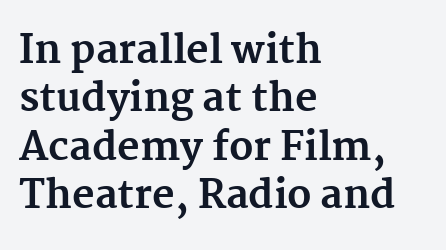
Layout note: lines flush left. The text was rendered using a seriffed face with decorative stroke endings. Honestly, the letter spacing is just normal — you wouldn't notice it. Chunky letters — that's bold for sure. The zone under the glyphs is completely vacant.
